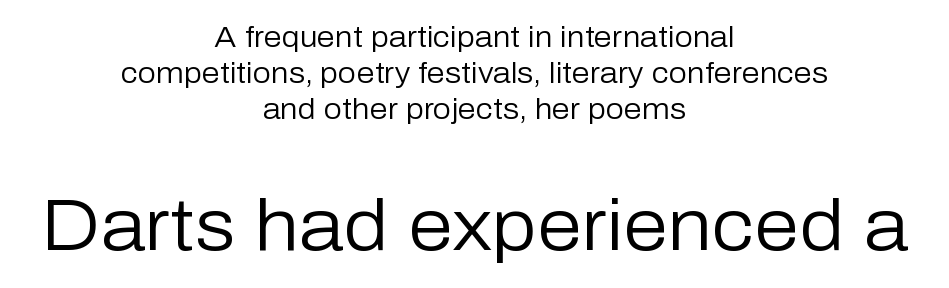
{"serif": "no", "italic": "no", "bold": "no", "weight": "regular", "width": "normal", "stroke_contrast": "low", "x_height": "medium", "monospaced": "no", "underline": "no", "align": "center", "line_spacing_ratio": 1.24, "letter_spacing": "normal", "letter_spacing_em": 0.0, "larger_block": "second", "size_ratio": 2.48, "glyph_px": 72}
